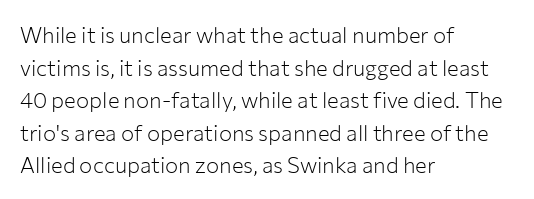
The image shows 22 px text type, upright; set left-aligned, normal line spacing (1.48x), normal letter spacing, not underlined.
